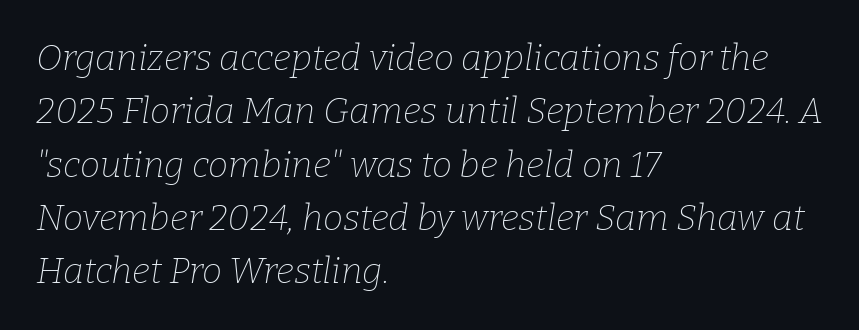
The image shows 36 px thin serif type, italic (leaning right); set left-aligned, normal line spacing (1.48x), normal letter spacing, not underlined; low stroke contrast and a medium x-height.
